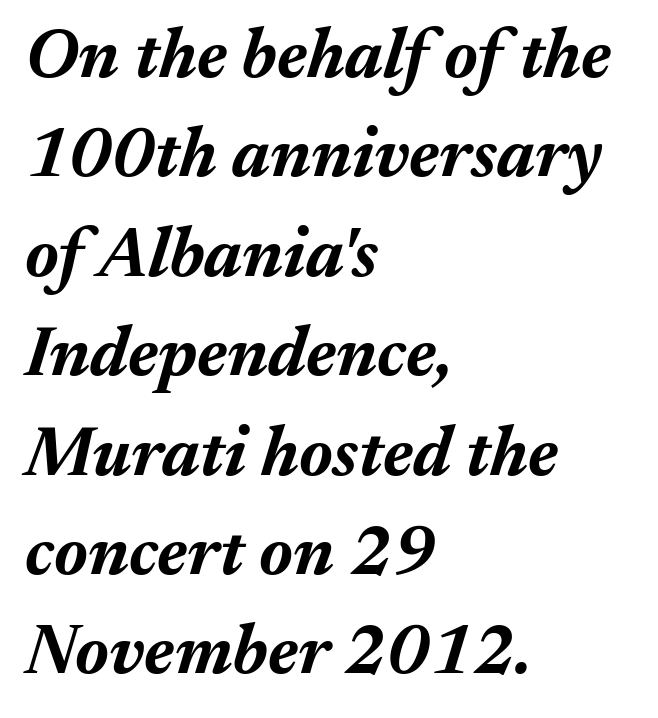
This sample keeps an unexceptional amount of space between lines. Varying glyph widths throughout — classic text-font behaviour. Compared with typical body copy, the letter spacing here is the same. Decoration check: the copy has no underline. Posture: slanted. The text block is weighted toward the left margin, trailing off unevenly rightward.
